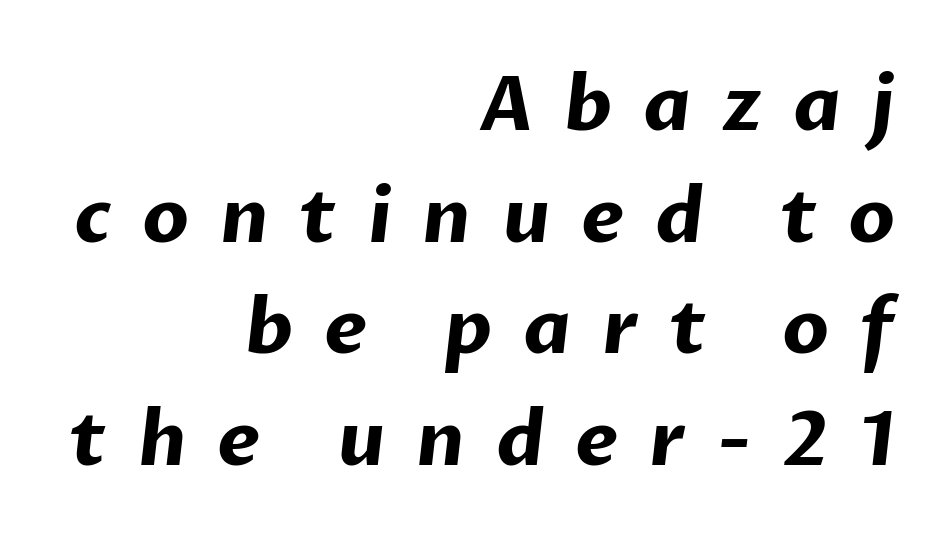
Every row of glyphs terminates at an identical x-position on the right. The passage shown is typed in a proportional face where columns would drift. Interline gaps are of average width in this sample. Students, note that the glyphs here are deliberately spaced far apart.
